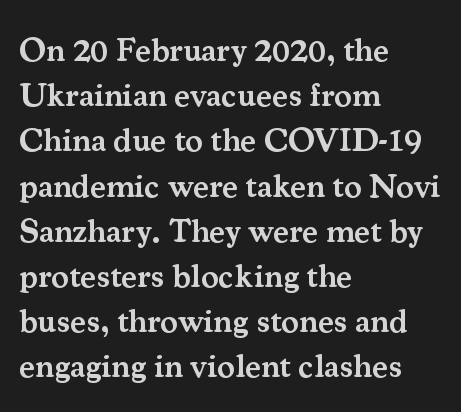
Think of a printed novel: that variable character pitch is what you see here. Posture: straight, roman, zero tilt. Underline: absent. The line texture is even and compact thanks to regular tracking. If you measured baseline to baseline, you'd find a middling distance. A student would call this left alignment; a typographer would say flush left, rag right.
